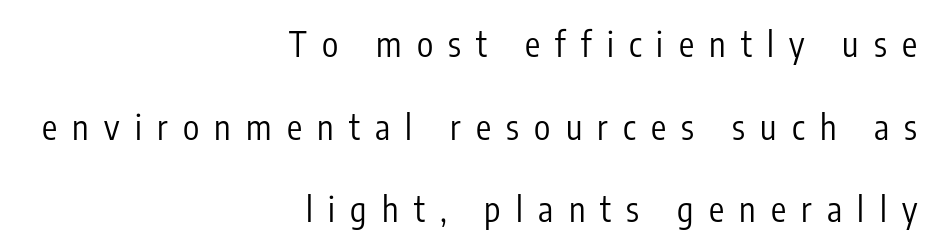
The image shows 34 px regular-weight, condensed sans-serif type, upright; set right-aligned, loose line spacing (2.43x), unusually wide letter spacing (+0.45 em), not underlined; low stroke contrast and a medium x-height.
